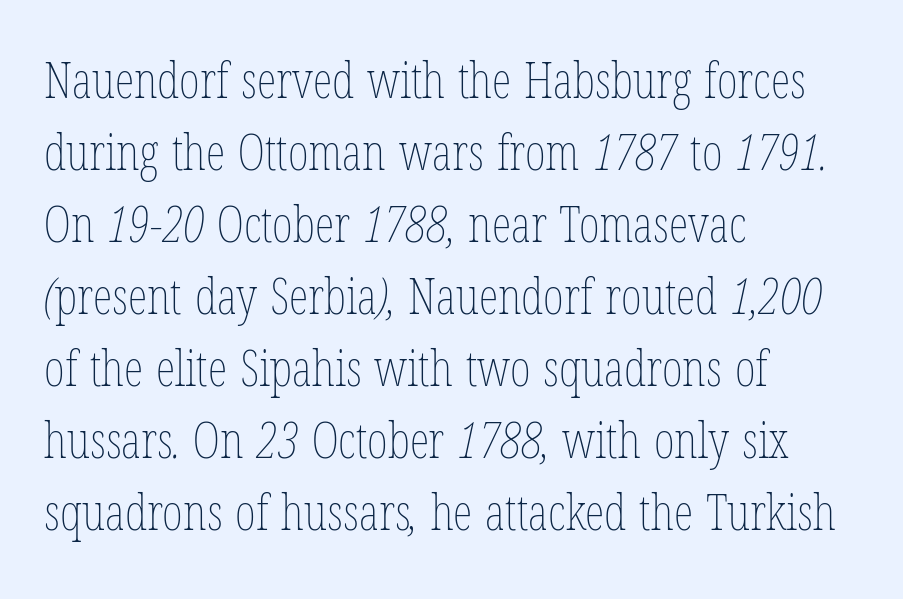
The image shows 50 px thin, condensed type; set left-aligned, normal line spacing (1.44x), normal letter spacing, not underlined; low stroke contrast and a medium x-height.
